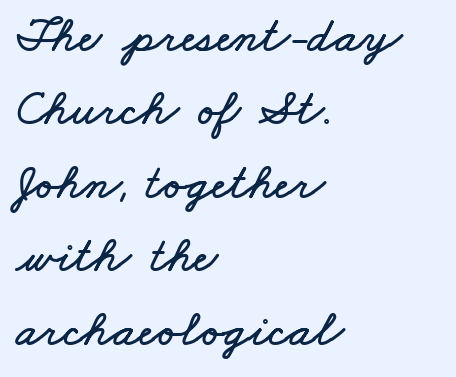
{"width": "wide", "stroke_contrast": "low", "x_height": "small", "monospaced": "no", "underline": "no", "align": "left", "line_spacing": "normal", "line_spacing_ratio": 1.47, "letter_spacing": "normal", "letter_spacing_em": 0.0, "glyph_px": 50}
